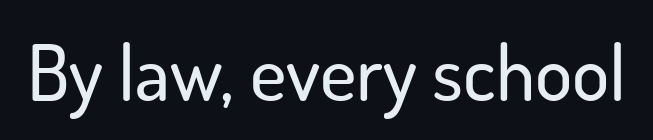
The text was rendered using a sans face with plain stroke endings. This sample has the flowing, uneven cadence of proportional lettering. The gaps between neighbouring characters are ordinary and unremarkable. Underlining? Definitely not there. Nope, not italic — everything's standing straight.
